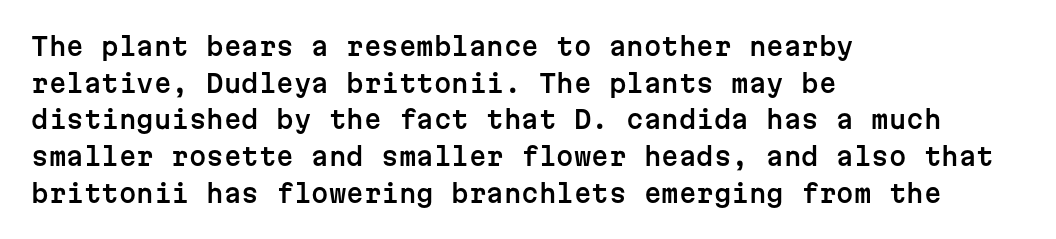
The image shows 25 px text type, upright; set left-aligned, normal line spacing (1.47x), normal letter spacing, not underlined.
